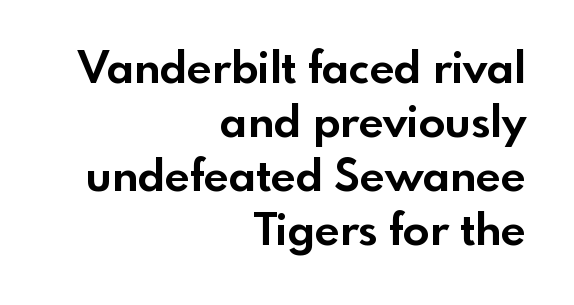
I'd call this a sans setting — the letters go barefoot. The characters look thick and weighty, a clear bold. The passage shown is typed in a proportional face where columns would drift. Descender tails drop into unmarked territory. Posture: straight, roman, zero tilt.
